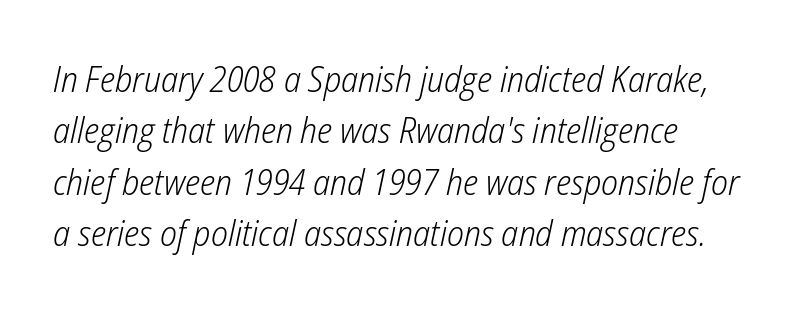
{"italic": "yes", "lean": "right", "slant_degrees": 12, "bold": "no", "weight": "light", "width": "condensed", "stroke_contrast": "low", "x_height": "medium", "monospaced": "no", "underline": "no", "line_spacing": "normal", "line_spacing_ratio": 1.43, "letter_spacing": "normal", "letter_spacing_em": 0.0, "glyph_px": 36}
